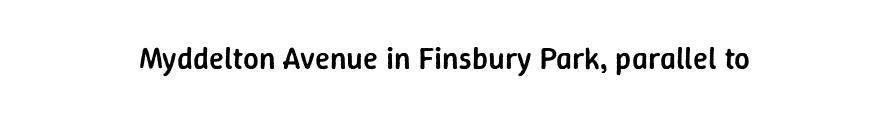
{"serif": "no", "italic": "no", "bold": "semi", "weight": "semibold", "width": "normal", "stroke_contrast": "low", "x_height": "medium", "monospaced": "no", "underline": "no", "align": "center", "letter_spacing": "normal", "letter_spacing_em": 0.0, "glyph_px": 31}
